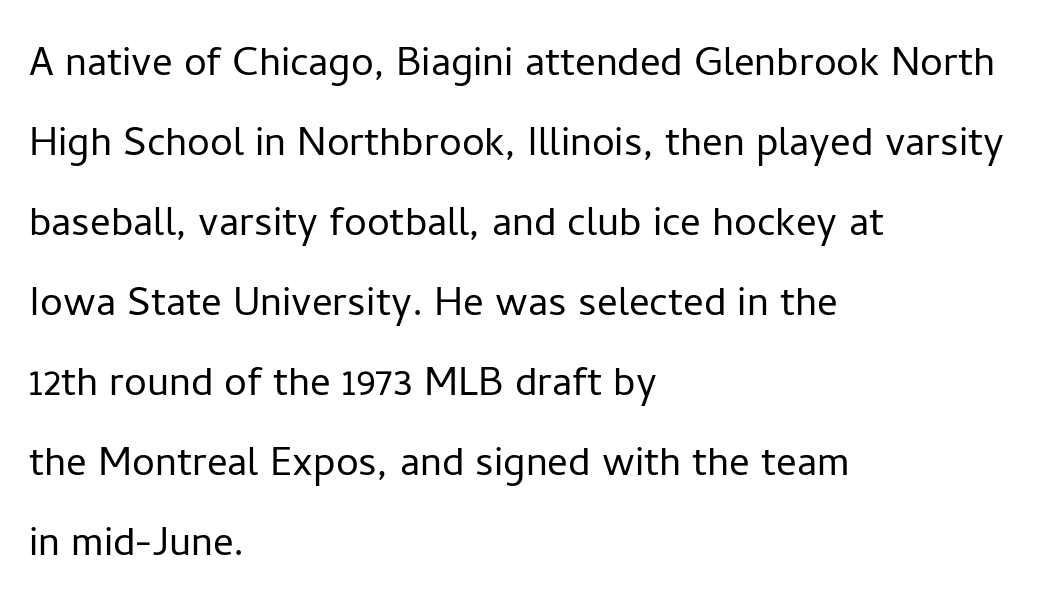
No feet cap the strokes, marking this as sans-serif type. These lines sit exactly where default settings would place them. Compared with typical body copy, the letter spacing here is the same. Do the characters align in a grid? No, the font is proportional. Weight class: somewhere from thin through regular. Notice how the passage keeps a crisp vertical edge on the left only.
